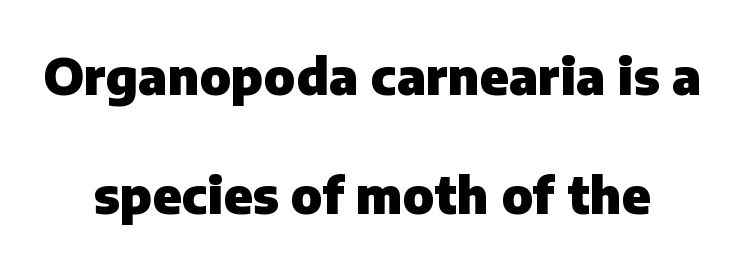
Q: Is the text bold? A: Yes.
Q: Is the text italic (slanted)? A: No, it is upright.
Q: Is the typeface a serif or a sans-serif typeface? A: Sans-serif.
Q: Is the text underlined? A: No.
Q: Is the spacing between letters normal or unusually wide? A: Normal.
Q: Is the spacing between lines tight, normal or loose? A: Loose.
Q: Width (condensed, normal, or wide)? A: Normal.
Q: Stroke contrast? A: Low.
Q: x-height? A: Medium.
Q: Monospaced? A: No.
